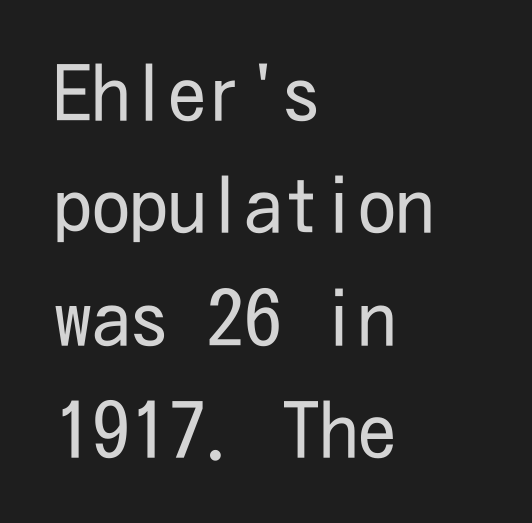
Q: Is the text bold? A: No.
Q: Is the text italic (slanted)? A: No, it is upright.
Q: Is the typeface a serif or a sans-serif typeface? A: Sans-serif.
Q: Is the text underlined? A: No.
Q: How is the paragraph aligned? A: Left-aligned.
Q: Is the spacing between letters normal or unusually wide? A: Normal.
Q: Is the spacing between lines tight, normal or loose? A: Normal.
Q: Width (condensed, normal, or wide)? A: Condensed.
Q: Stroke contrast? A: Low.
Q: x-height? A: Medium.
